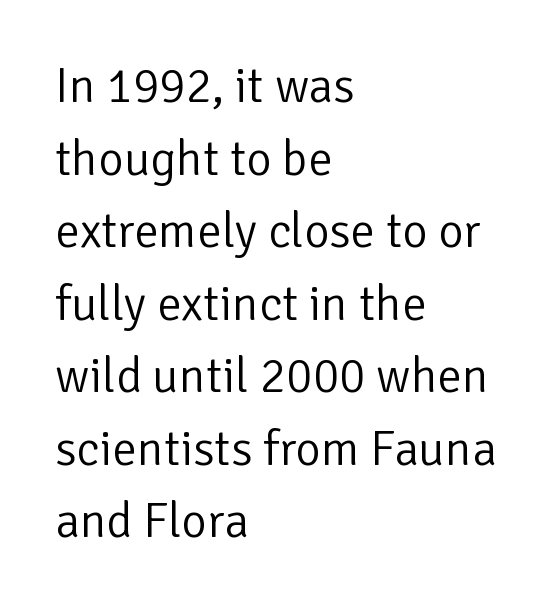
Q: Is the text bold? A: No.
Q: Is the text italic (slanted)? A: No, it is upright.
Q: Is the typeface a serif or a sans-serif typeface? A: Sans-serif.
Q: Is the text underlined? A: No.
Q: How is the paragraph aligned? A: Left-aligned.
Q: Is the spacing between letters normal or unusually wide? A: Normal.
Q: Is the spacing between lines tight, normal or loose? A: Normal.
Q: Width (condensed, normal, or wide)? A: Normal.
Q: Stroke contrast? A: Low.
Q: x-height? A: Medium.
Q: Monospaced? A: No.
